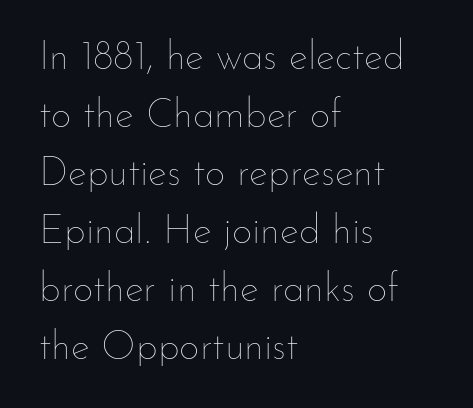
The image shows 40 px thin type, upright; set left-aligned, normal line spacing (1.45x), normal letter spacing, not underlined; low stroke contrast and a small x-height.
